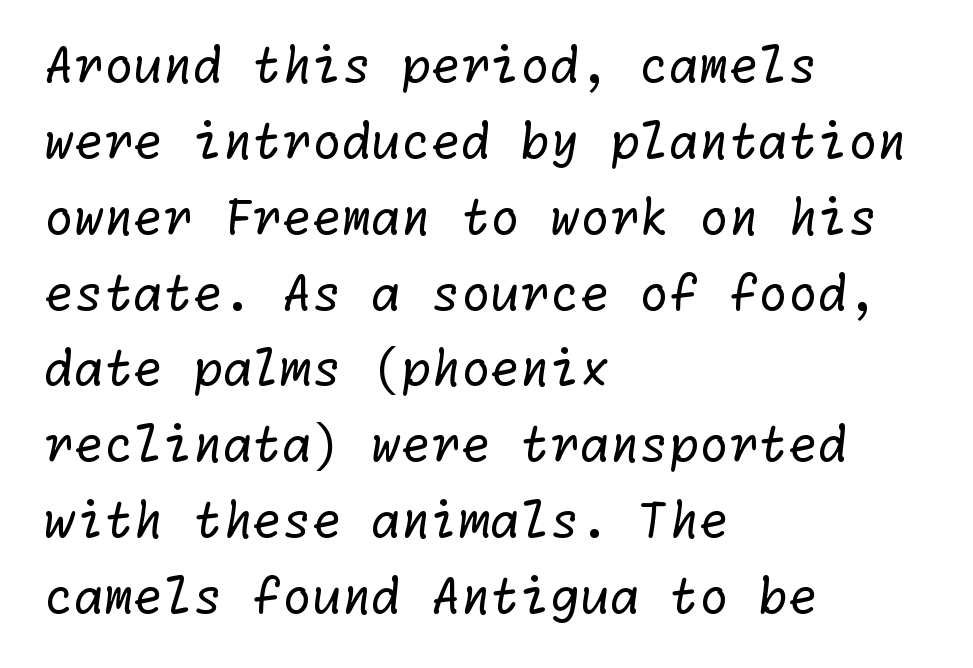
What kind of face is this? One without serifs — a sans. Horizontal bands of white between lines are of average thickness. Letters have the restrained weight of plain body copy at most. Bare-footed words on every line. Left-aligned paragraph, ragged on the right.
